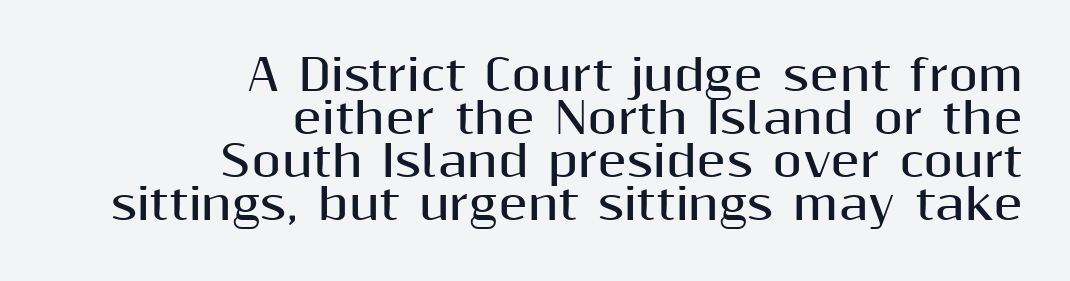
The image shows 43 px bold sans-serif type, upright; set right-aligned, tight line spacing (1.0x), normal letter spacing, not underlined; medium stroke contrast and a medium x-height.
